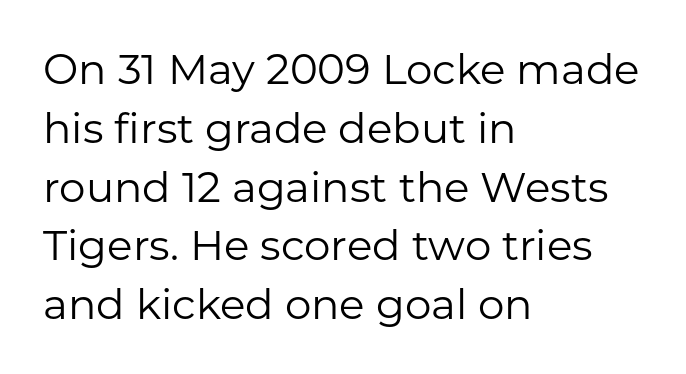
The image shows 42 px regular-weight sans-serif type, upright; set left-aligned, normal line spacing (1.4x), normal letter spacing, not underlined; low stroke contrast and a medium x-height.
